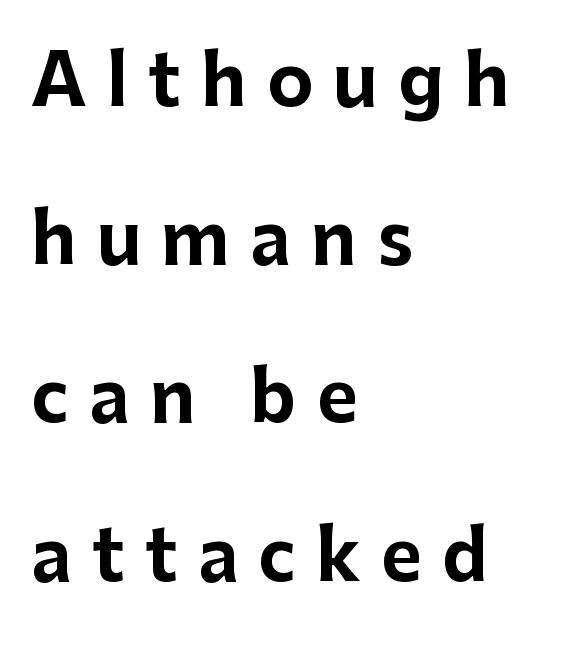
The image shows 70 px bold sans-serif type, upright; set left-aligned, loose line spacing (2.26x), unusually wide letter spacing (+0.29 em), not underlined; low stroke contrast and a medium x-height.
